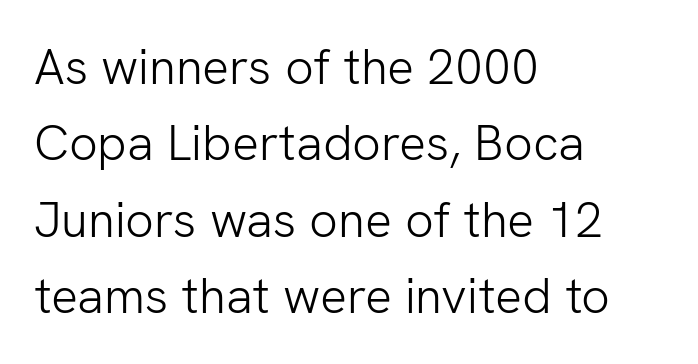
{"serif": "no", "italic": "no", "bold": "no", "weight": "light", "width": "normal", "stroke_contrast": "low", "x_height": "medium", "monospaced": "no", "underline": "no", "align": "left", "line_spacing": "normal", "line_spacing_ratio": 1.53, "letter_spacing": "normal", "letter_spacing_em": 0.0, "glyph_px": 50}
